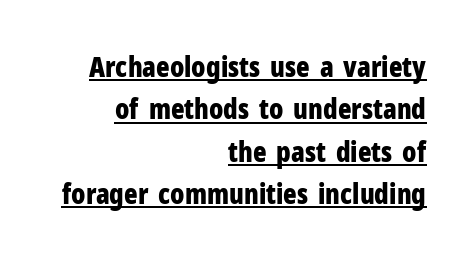
{"serif": "no", "italic": "no", "bold": "yes", "weight": "bold", "width": "condensed", "stroke_contrast": "low", "x_height": "medium", "monospaced": "no", "underline": "yes", "align": "right", "line_spacing": "normal", "line_spacing_ratio": 1.51, "letter_spacing": "normal", "letter_spacing_em": 0.0, "glyph_px": 28}
